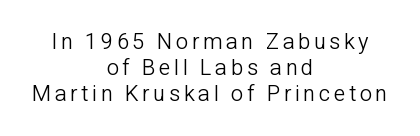
{"italic": "no", "bold": "no", "underline": "no", "align": "center", "line_spacing_ratio": 1.18, "glyph_px": 22}
